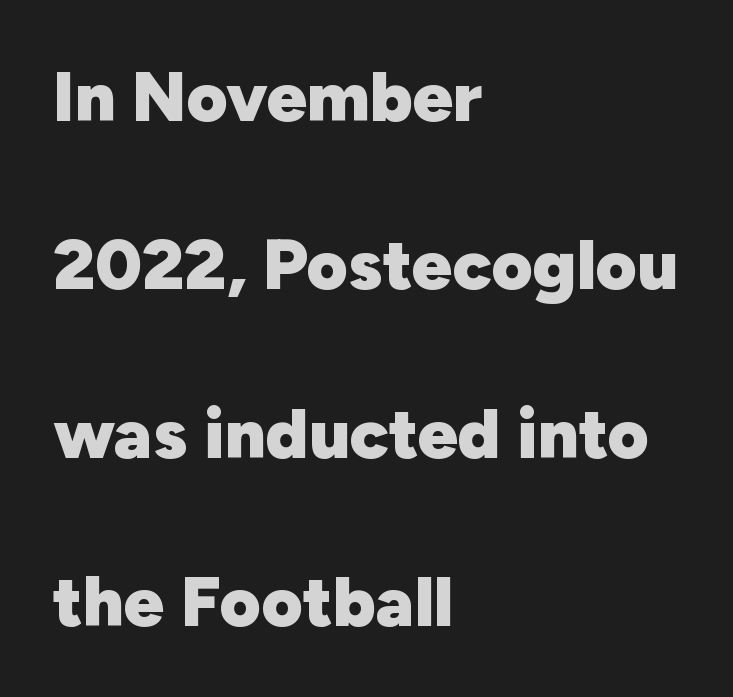
Q: Is the text bold? A: Yes.
Q: Is the text italic (slanted)? A: No, it is upright.
Q: Is the typeface a serif or a sans-serif typeface? A: Sans-serif.
Q: Is the text underlined? A: No.
Q: How is the paragraph aligned? A: Left-aligned.
Q: Is the spacing between letters normal or unusually wide? A: Normal.
Q: Is the spacing between lines tight, normal or loose? A: Loose.
Q: Width (condensed, normal, or wide)? A: Normal.
Q: Stroke contrast? A: Low.
Q: x-height? A: Medium.
Q: Monospaced? A: No.
